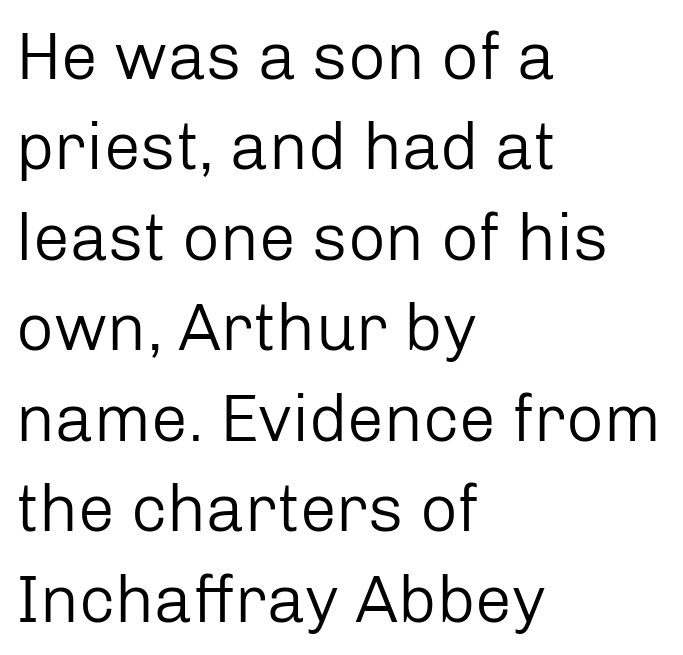
The image shows 66 px regular-weight sans-serif type, upright; set left-aligned, normal line spacing (1.37x), normal letter spacing, not underlined; low stroke contrast and a medium x-height.
